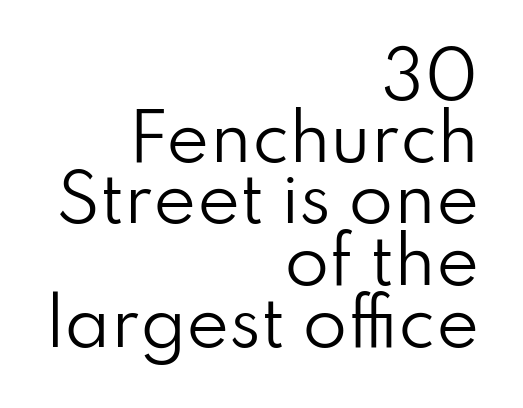
Characters follow at the spacing the type designer built in. Interline gaps are noticeably narrow in this sample. Letters rest on an invisible, unmarked baseline. Heft: none added — not bold. The ragged edge is on the left, which tells us the setting is flush right.
